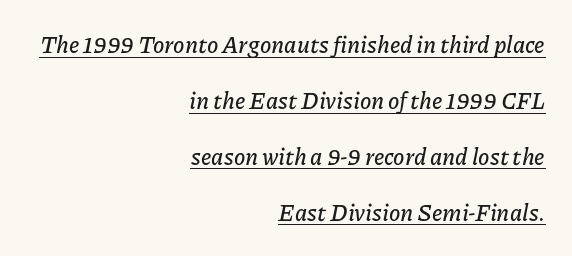
The image shows 23 px text type, italic (leaning right); set right-aligned, loose line spacing (2.43x), normal letter spacing, underlined.
